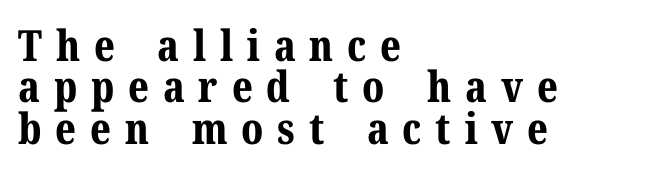
Q: Is the text bold? A: Yes.
Q: Is the text italic (slanted)? A: No, it is upright.
Q: Is the typeface a serif or a sans-serif typeface? A: Serif.
Q: Is the text underlined? A: No.
Q: How is the paragraph aligned? A: Left-aligned.
Q: Is the spacing between letters normal or unusually wide? A: Unusually wide.
Q: Is the spacing between lines tight, normal or loose? A: Tight.
Q: Width (condensed, normal, or wide)? A: Normal.
Q: Stroke contrast? A: Medium.
Q: x-height? A: Medium.
Q: Monospaced? A: No.
